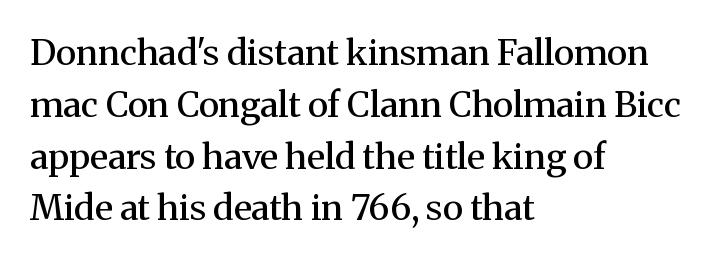
Students, this is semibold: more ink than regular, less than bold. Each word holds together tightly as a unit, with standard inter-letter gaps. What's the leading like? Ordinary, nothing unusual. Every stem runs plumb, perpendicular to the baseline.
